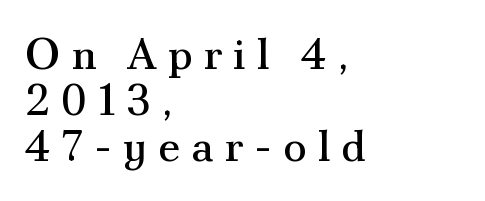
Each stroke keeps to a modest, everyday thickness or less. The type sits square on the baseline with zero lean. Note: serifs present on the glyphs. The passage shown is typed in a proportional face where columns would drift.
